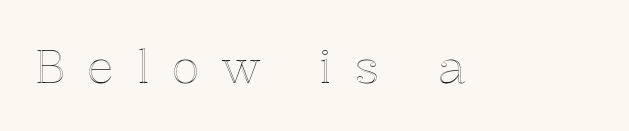
{"italic": "no", "width": "normal", "x_height": "medium", "monospaced": "no", "underline": "no", "letter_spacing": "wide", "letter_spacing_em": 0.48, "glyph_px": 46}
